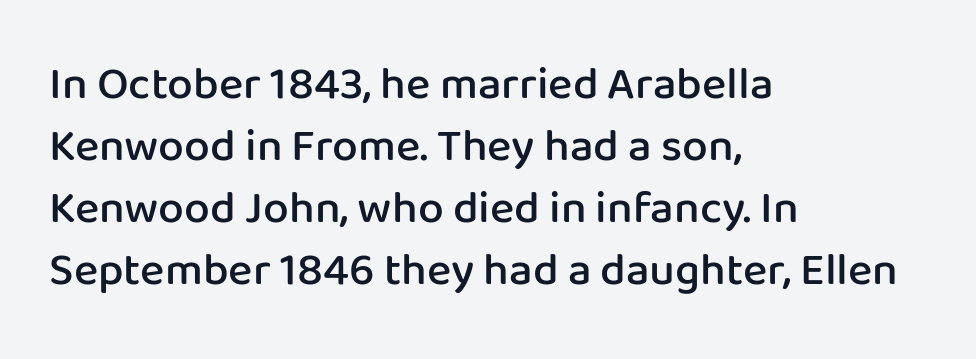
The typesetting leans somewhat heavy: a semibold. Short note: letters normally spaced. Short and long lines alike share a common starting point at left. Stroke terminals: plain, sans-serif.
